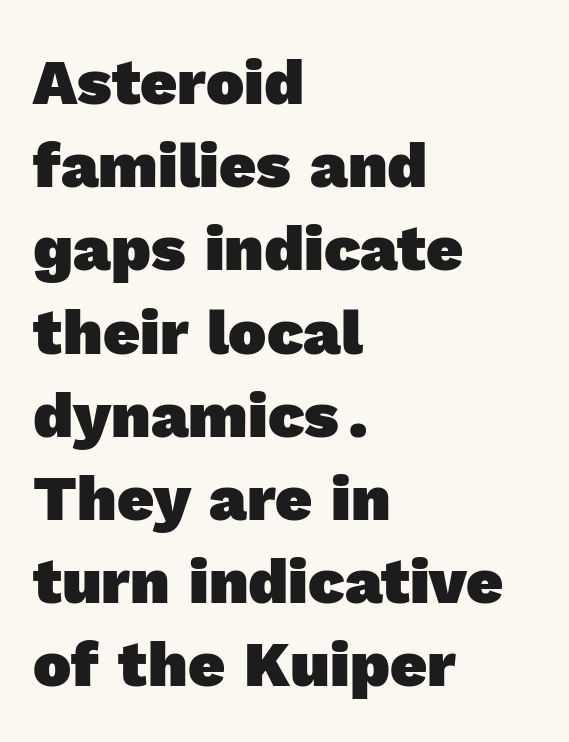
The letters carry no serifs — their stems end cleanly without finishing strokes. Short and long lines alike share a common starting point at left. Check under the words: just untouched page. Reading down the column, the eye jumps a familiar distance to each next line. Notice how thick the strokes are: this is what a full bold looks like. This rendering leaves character spacing at its baseline value.
